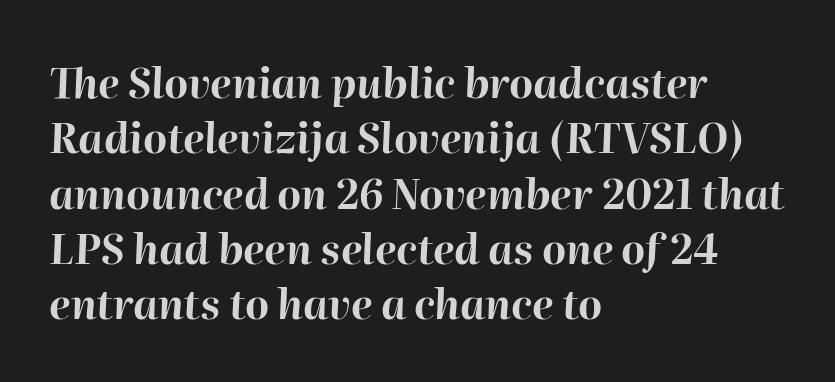
{"italic": "yes", "lean": "right", "slant_degrees": 2, "bold": "yes", "weight": "bold", "width": "normal", "stroke_contrast": "high", "x_height": "medium", "monospaced": "no", "underline": "no", "align": "left", "line_spacing": "normal", "line_spacing_ratio": 1.35, "letter_spacing": "normal", "letter_spacing_em": 0.0, "glyph_px": 41}
